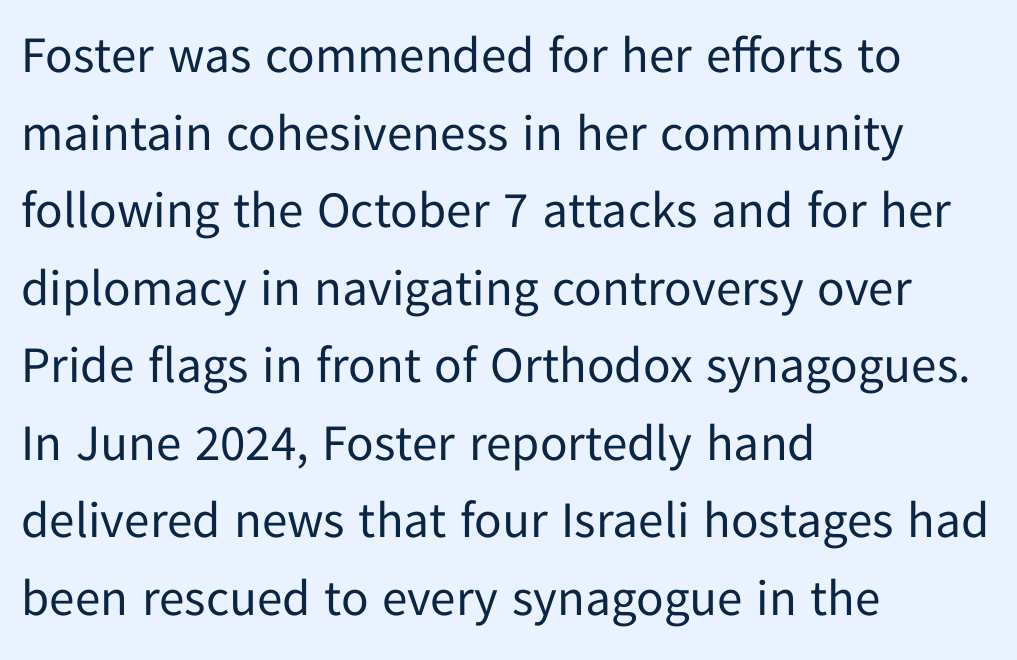
The image shows 51 px regular-weight sans-serif type, upright; set left-aligned, normal line spacing (1.52x), normal letter spacing, not underlined; low stroke contrast and a medium x-height.
